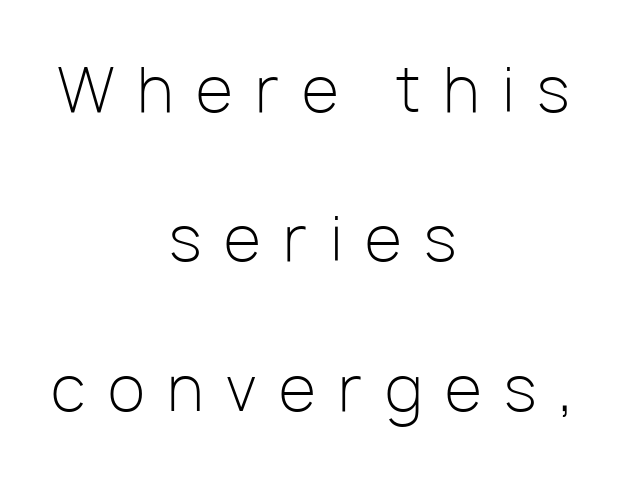
Do the characters align in a grid? No, the font is proportional. A centered setting, common on invitations and titles, is used for this passage. The typeface has the unassuming heft of standard copy or less. These lines were composed using upright roman letters.
